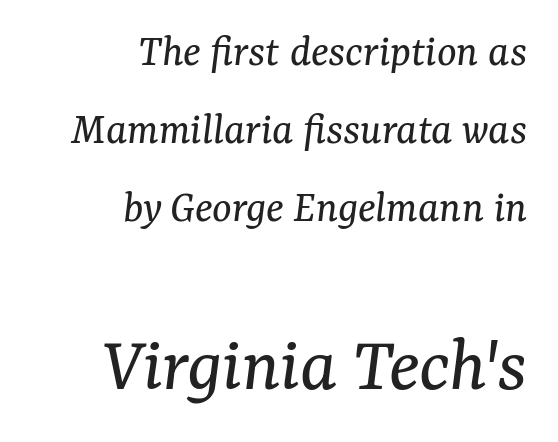
{"serif": "yes", "italic": "yes", "lean": "right", "slant_degrees": 7, "bold": "no", "weight": "regular", "width": "normal", "stroke_contrast": "medium", "x_height": "medium", "monospaced": "no", "underline": "no", "align": "right", "line_spacing": "normal", "line_spacing_ratio": 1.7, "letter_spacing": "normal", "letter_spacing_em": 0.0, "larger_block": "second", "size_ratio": 1.74, "glyph_px": 80}
